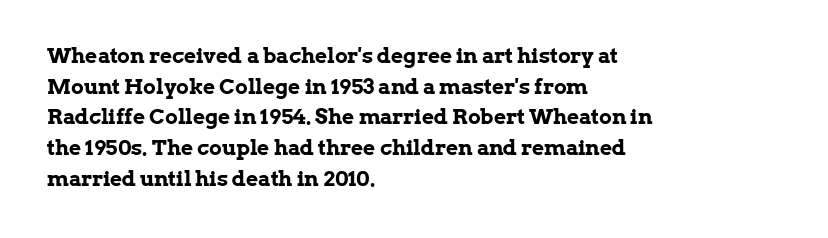
{"italic": "no", "bold": "yes", "underline": "no", "align": "left", "line_spacing": "normal", "line_spacing_ratio": 1.46, "letter_spacing": "normal", "letter_spacing_em": 0.0, "glyph_px": 21}
